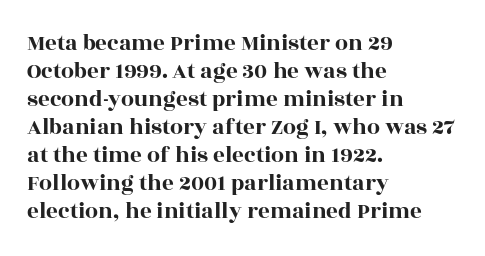
{"italic": "no", "underline": "no", "align": "left", "line_spacing_ratio": 1.22, "letter_spacing": "normal", "letter_spacing_em": 0.0, "glyph_px": 23}
